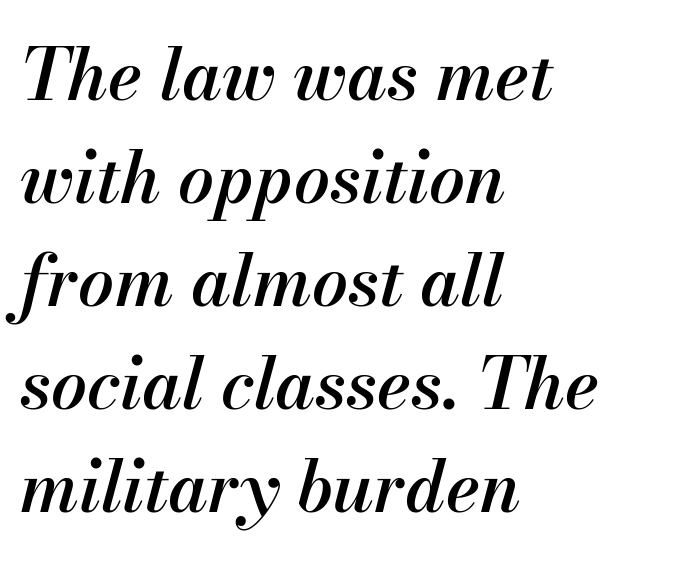
The image shows 71 px semibold type, italic (leaning right); set left-aligned, normal line spacing (1.45x), normal letter spacing, not underlined; medium stroke contrast and a small x-height.
